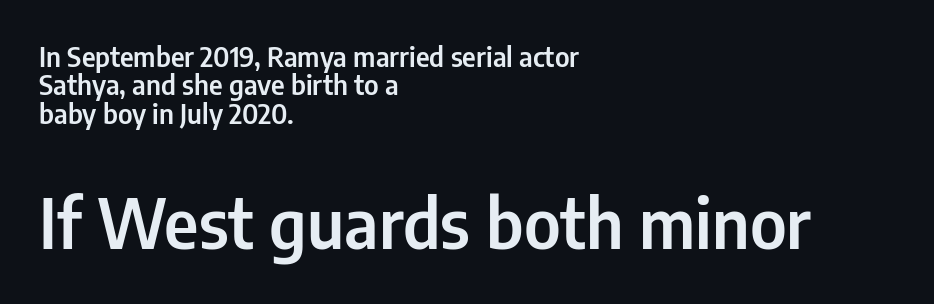
The image shows 68 px condensed sans-serif type, upright; set left-aligned, tight line spacing (1.05x), normal letter spacing, not underlined; the second (bottom) block is 2.52x larger; low stroke contrast and a medium x-height.
